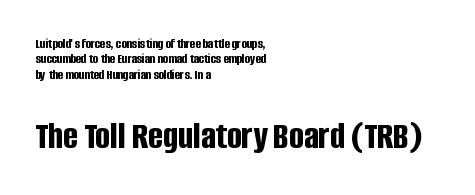
The image shows 39 px bold, condensed sans-serif type, upright; set left-aligned, tight line spacing (1.09x), normal letter spacing, not underlined; the second (bottom) block is 2.79x larger; low stroke contrast and a large x-height.
